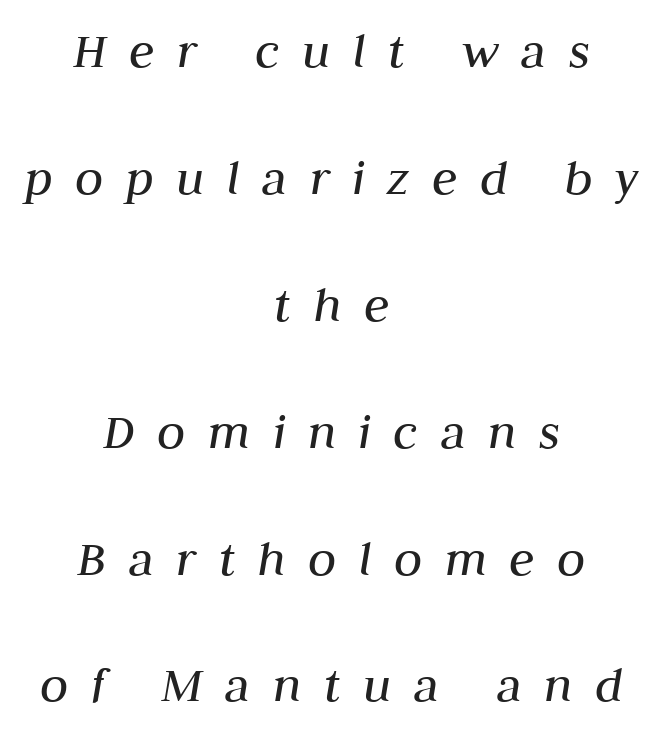
The weight would be labelled regular, book, light, or lighter still. Successive baselines arrive slowly, with a big drop between each. Characters are canted at an angle relative to the baseline's perpendicular. Unmarked baselines from the first word to the last.
